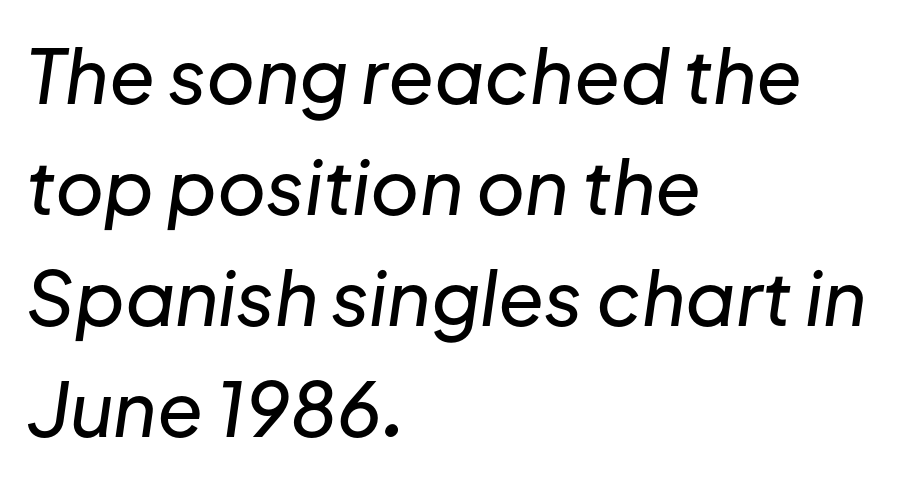
{"italic": "yes", "lean": "right", "slant_degrees": 8, "width": "normal", "stroke_contrast": "low", "x_height": "medium", "monospaced": "no", "underline": "no", "align": "left", "line_spacing": "normal", "line_spacing_ratio": 1.48, "letter_spacing": "normal", "letter_spacing_em": 0.0, "glyph_px": 75}
